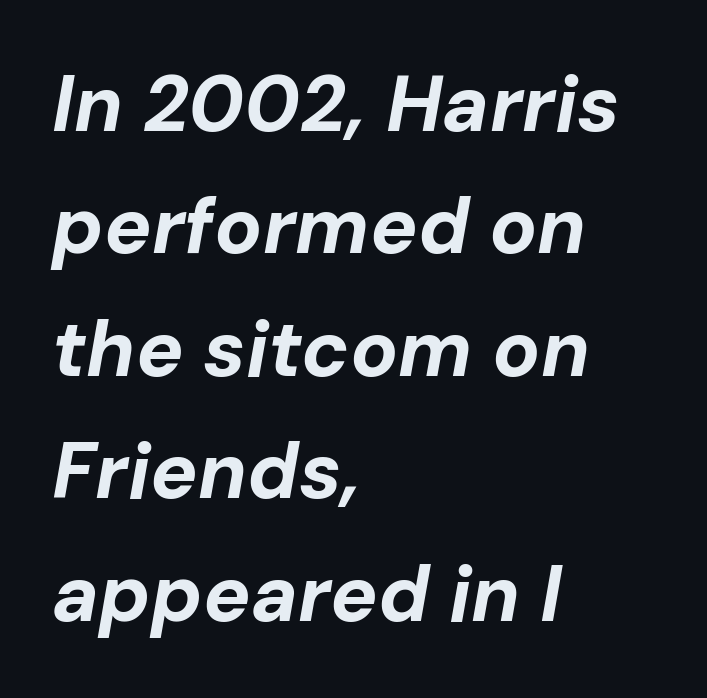
The image shows 79 px bold type, italic (leaning right); set left-aligned, normal line spacing (1.55x), normal letter spacing, not underlined; low stroke contrast and a medium x-height.
